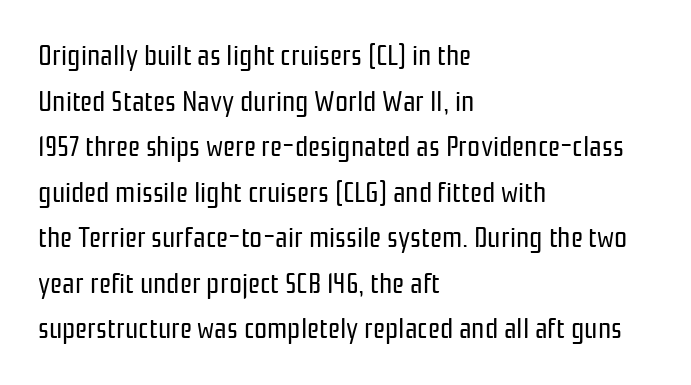
The axis of the letterforms is exactly vertical. Standard letterfit; no display-style spreading of the glyphs. Visually the block forms a straight wall on the left and a jagged coastline on the right. The letterforms sit at book weight or below. Descenders are the only things crossing below the line.
